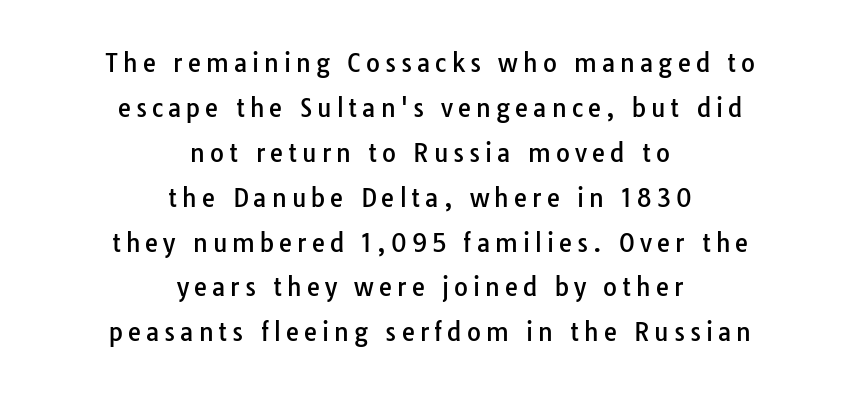
The line texture is sparse and dotted thanks to wide tracking. These lines were composed using upright roman letters. Both edges are ragged and mirror each other, which tells us the setting is centered. Has an underline been added? It has not.
